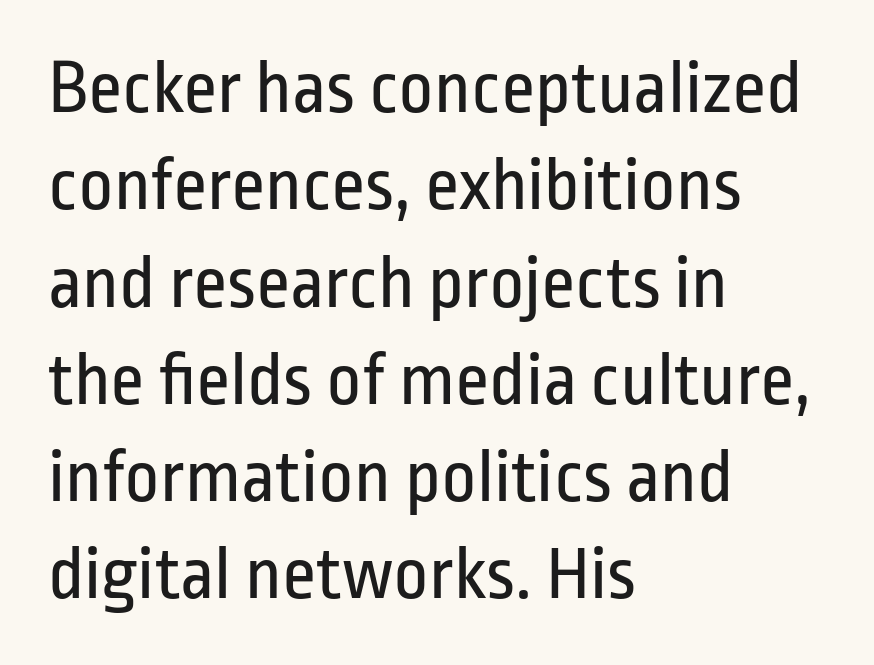
Line starts are locked; line ends wander. This sample uses a sans-serif face. Stroke thickness stays within the range of a standard reading face or lighter. This block has exactly the height ordinary leading produces. Note the varied advance widths — an 'i' is clearly narrower than an 'm'. Any mark beneath the type? The region is blank.
